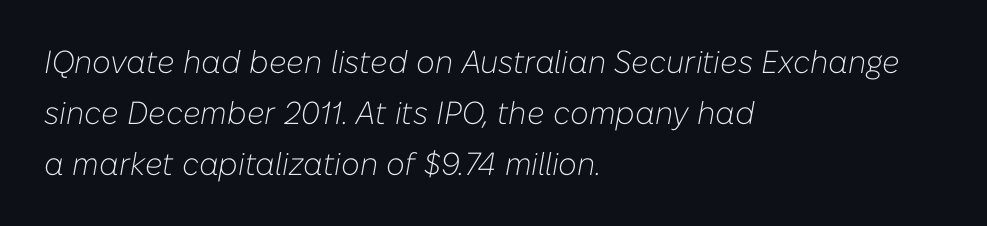
These lines are rendered in a variable-pitch font. The passage is arranged the way most books set body copy — flush left. Notice how descenders clear the ascenders below comfortably — that's standard leading. The font's italic variant was chosen for this text. Is the letter spacing exaggerated? No — it looks like the ordinary default. Caption: face not bold, strokes unweighted.
